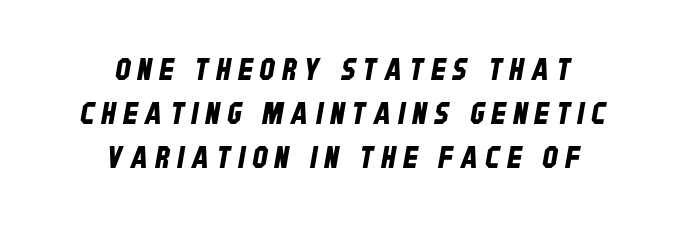
{"serif": "no", "width": "condensed", "stroke_contrast": "low", "x_height": "large", "monospaced": "no", "underline": "no", "align": "center", "line_spacing": "normal", "line_spacing_ratio": 1.46, "letter_spacing": "wide", "letter_spacing_em": 0.25, "glyph_px": 30}
